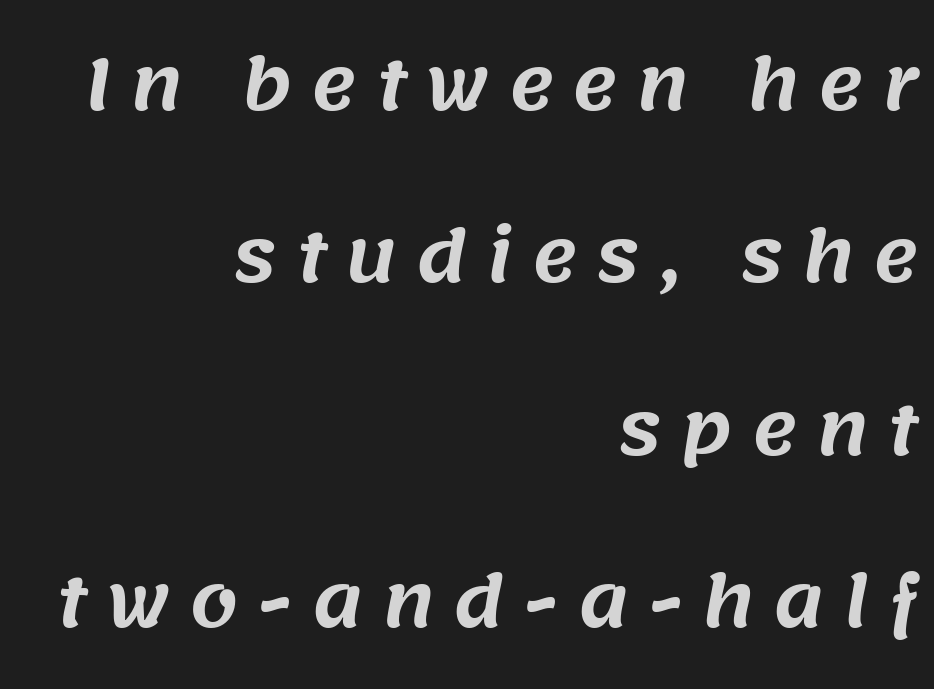
Q: Is the typeface a serif or a sans-serif typeface? A: Sans-serif.
Q: Is the text underlined? A: No.
Q: How is the paragraph aligned? A: Right-aligned.
Q: Is the spacing between letters normal or unusually wide? A: Unusually wide.
Q: Is the spacing between lines tight, normal or loose? A: Loose.
Q: Width (condensed, normal, or wide)? A: Normal.
Q: Stroke contrast? A: Medium.
Q: x-height? A: Large.
Q: Monospaced? A: No.
